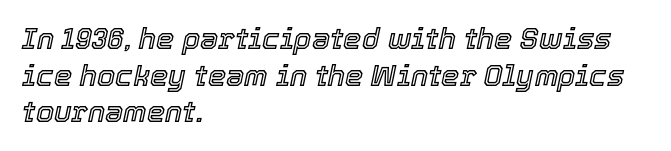
Q: Is the text italic (slanted)? A: Yes, it leans right by about 12 degrees.
Q: Is the text underlined? A: No.
Q: How is the paragraph aligned? A: Left-aligned.
Q: Is the spacing between letters normal or unusually wide? A: Normal.
Q: Is the spacing between lines tight, normal or loose? A: Normal.
Q: Width (condensed, normal, or wide)? A: Normal.
Q: x-height? A: Medium.
Q: Monospaced? A: No.
